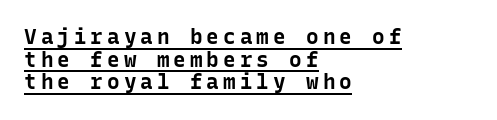
Vertical spacing — tight. The words here are underlined. Stroke thickness is high; the sample reads as a true bold. Quick note: not italic, upright.
